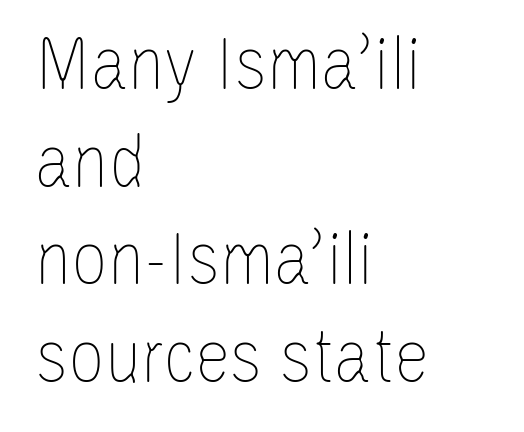
The image shows 80 px thin, condensed type, upright; set left-aligned, line spacing 1.22x, normal letter spacing, not underlined; low stroke contrast and a large x-height.
